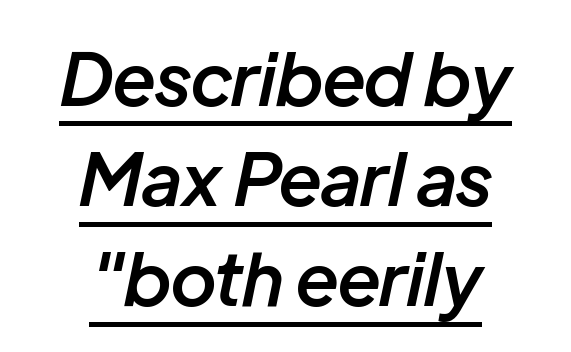
{"italic": "yes", "lean": "right", "slant_degrees": 12, "bold": "semi", "weight": "semibold", "width": "normal", "stroke_contrast": "low", "x_height": "medium", "monospaced": "no", "underline": "yes", "align": "center", "line_spacing": "normal", "line_spacing_ratio": 1.39, "letter_spacing": "normal", "letter_spacing_em": 0.0, "glyph_px": 72}
